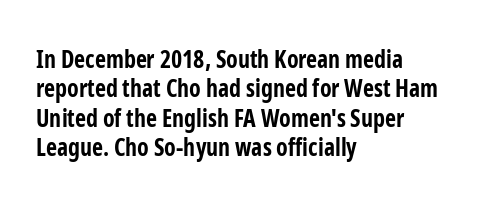
Check the space under the baseline: it is left empty. Words appear dense and cohesive because spacing is normal. Summary of weight: heavy, a full bold. Caption: multi-line text, flush left, ragged right.
